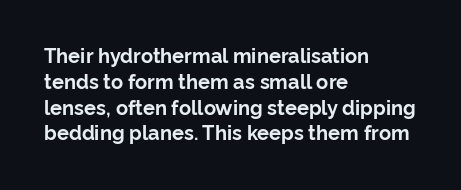
A typesetter would call this zero additional tracking. A classic flush-left, rag-right setting is used for this passage. The letters stand upright; this is a roman face. The glyphs are unaccompanied by any horizontal stroke below them. Line spacing here is normal.
